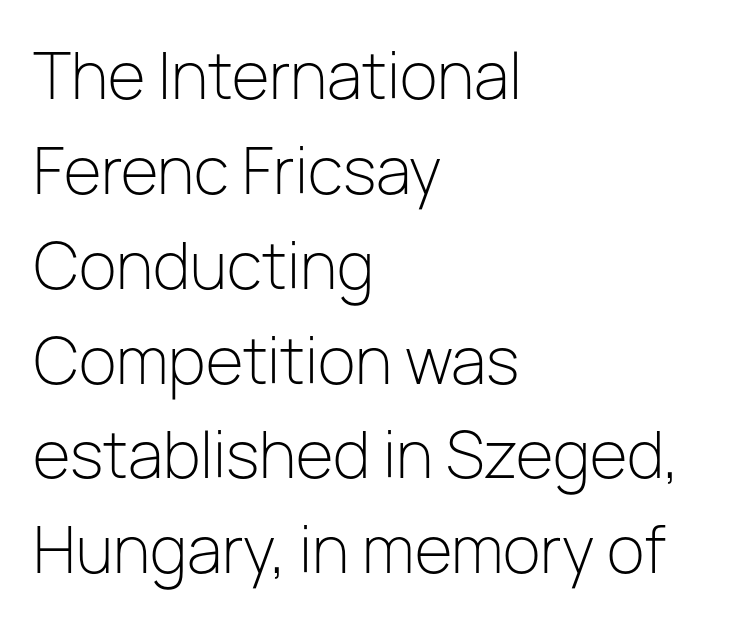
{"serif": "no", "italic": "no", "bold": "no", "weight": "light", "width": "normal", "stroke_contrast": "low", "x_height": "medium", "monospaced": "no", "underline": "no", "align": "left", "line_spacing": "normal", "line_spacing_ratio": 1.53, "letter_spacing": "normal", "letter_spacing_em": 0.0, "glyph_px": 62}
